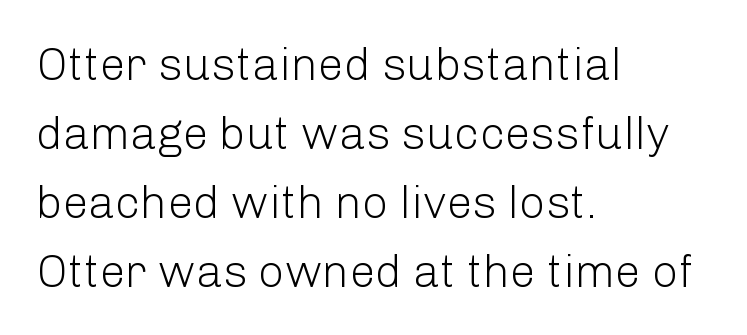
Q: Is the text bold? A: No.
Q: Is the text italic (slanted)? A: No, it is upright.
Q: Is the typeface a serif or a sans-serif typeface? A: Sans-serif.
Q: Is the text underlined? A: No.
Q: How is the paragraph aligned? A: Left-aligned.
Q: Is the spacing between letters normal or unusually wide? A: Normal.
Q: Is the spacing between lines tight, normal or loose? A: Normal.
Q: Width (condensed, normal, or wide)? A: Normal.
Q: Stroke contrast? A: Low.
Q: x-height? A: Medium.
Q: Monospaced? A: No.
